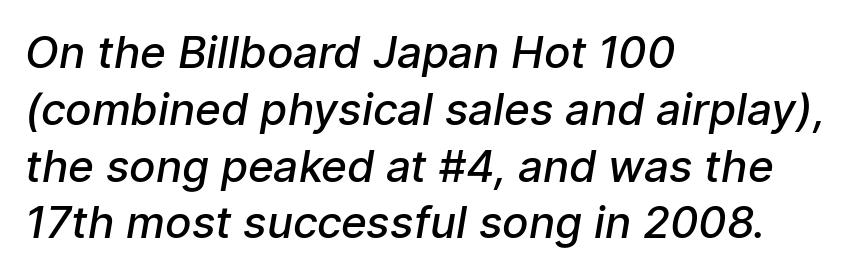
{"serif": "no", "bold": "semi", "weight": "semibold", "width": "normal", "stroke_contrast": "low", "x_height": "medium", "monospaced": "no", "underline": "no", "align": "left", "line_spacing": "normal", "line_spacing_ratio": 1.29, "letter_spacing": "normal", "letter_spacing_em": 0.0, "glyph_px": 44}
